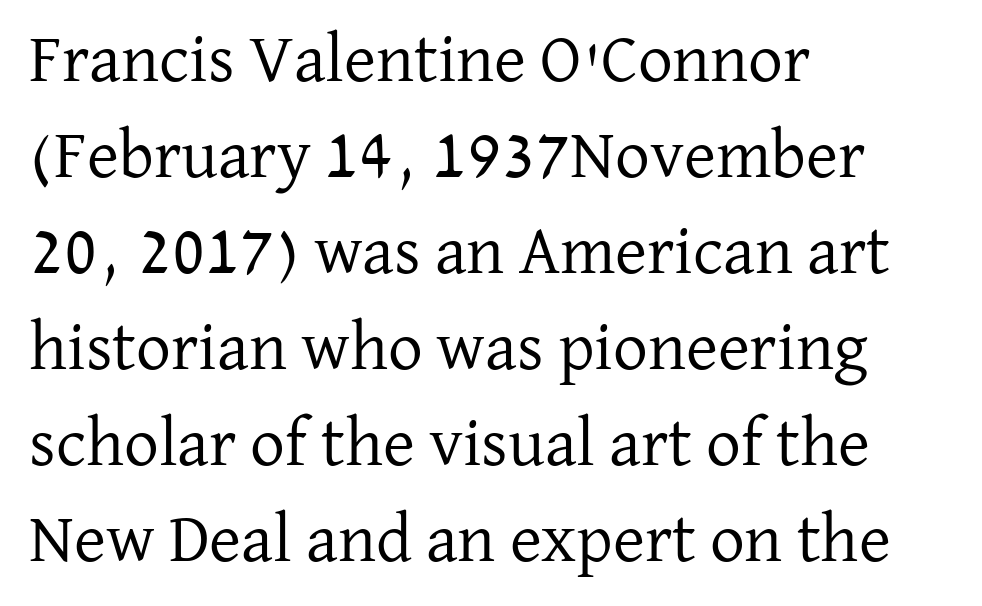
The image shows 69 px regular-weight serif type, upright; set left-aligned, normal line spacing (1.39x), normal letter spacing, not underlined; low stroke contrast and a medium x-height.
